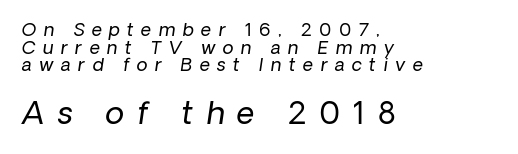
The image shows 31 px regular-weight type, italic (leaning right); set left-aligned, tight line spacing (0.98x), unusually wide letter spacing (+0.41 em), not underlined; the second (bottom) block is 1.72x larger; low stroke contrast and a medium x-height.
